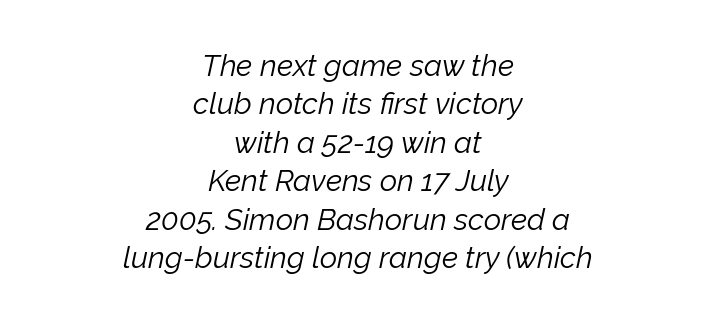
Q: Is the text bold? A: No.
Q: Is the text italic (slanted)? A: Yes, it leans right by about 12 degrees.
Q: Is the text underlined? A: No.
Q: How is the paragraph aligned? A: Centered.
Q: Is the spacing between letters normal or unusually wide? A: Normal.
Q: Is the spacing between lines tight, normal or loose? A: Normal.
Q: Width (condensed, normal, or wide)? A: Normal.
Q: Stroke contrast? A: Low.
Q: x-height? A: Medium.
Q: Monospaced? A: No.
